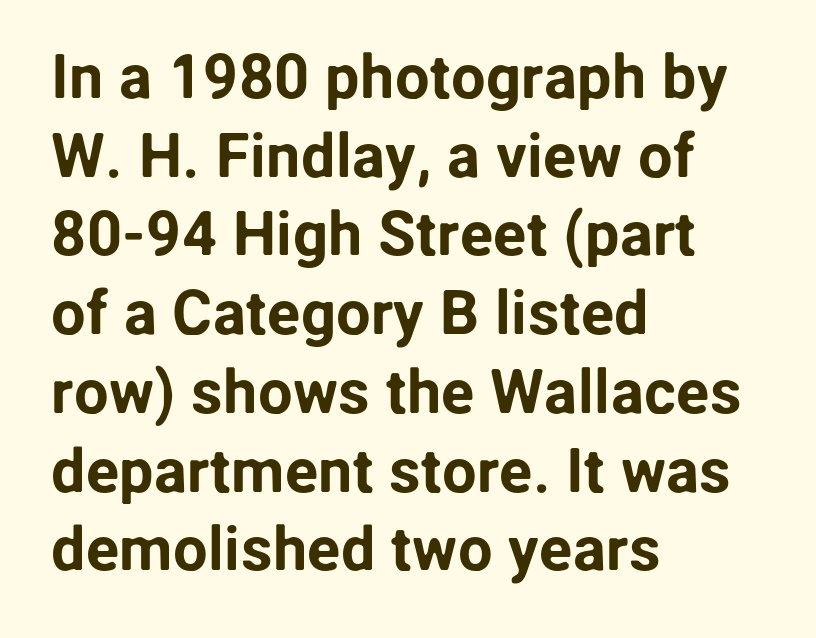
In terms of posture, this sample is upright. The rendering uses natural spacing where letterforms have individual widths. Font category for this specimen: sans-serif. How would I describe the line gaps? Plain and ordinary.
